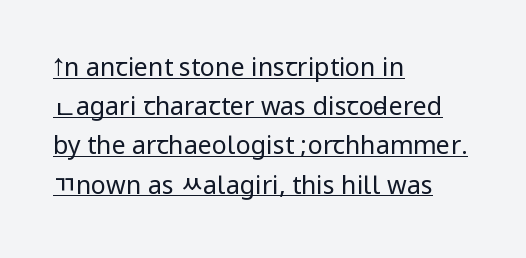
{"italic": "no", "bold": "no", "underline": "yes", "align": "left", "line_spacing": "normal", "line_spacing_ratio": 1.57, "letter_spacing": "normal", "letter_spacing_em": 0.0, "glyph_px": 25}
